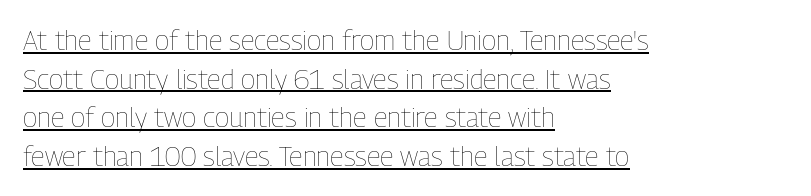
Letters have the restrained weight of plain body copy at most. What stands out about the letter spacing? Nothing — it is the standard amount. This block has exactly the height ordinary leading produces. Alignment: flush left.
